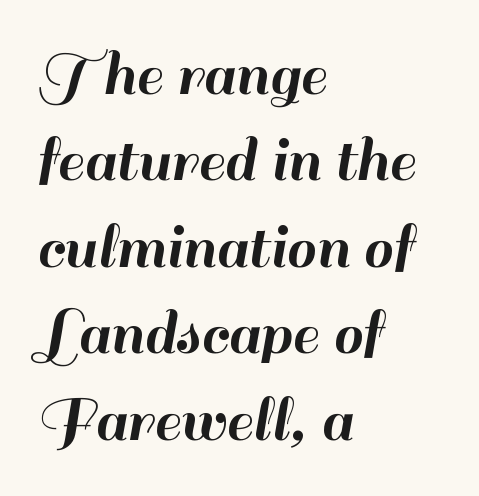
The image shows 67 px sans-serif type; set left-aligned, normal line spacing (1.29x), normal letter spacing, not underlined; high stroke contrast and a small x-height.
